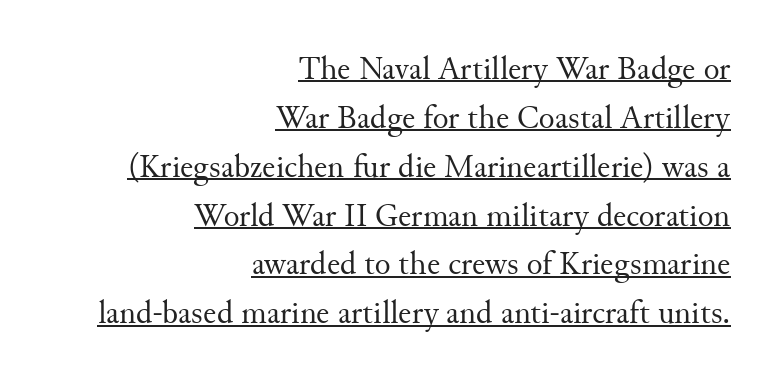
Casual observation: everything's shoved over to the right. Proportional: the letters do not fall into vertical columns. Letters have the restrained weight of plain body copy at most. Rendered with straight, roman letterforms.
